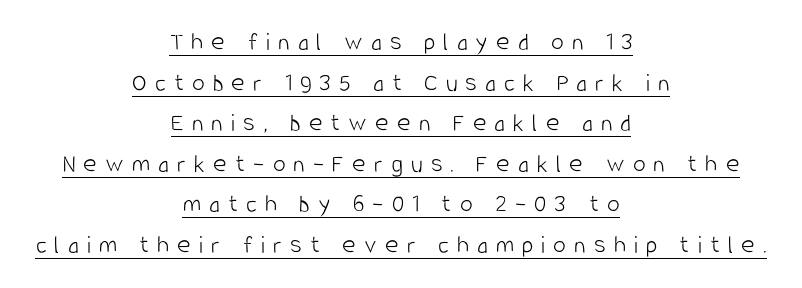
If you measured baseline to baseline, you'd find a middling distance. Like a heading marked for emphasis, these lines bear an underscore. Where is the straight margin? There isn't one; the lines are centered. Is the type heavy? It reads as light-to-regular instead. The rendering inserts visible extra space after every character.
